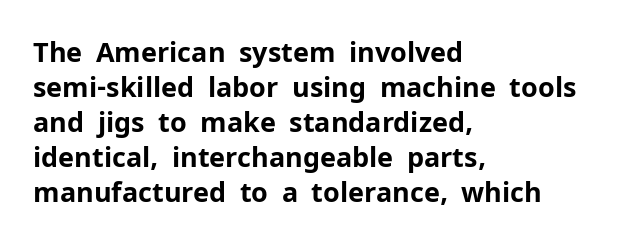
The image shows 27 px bold type, upright; set left-aligned, normal line spacing (1.3x), normal letter spacing, not underlined.
